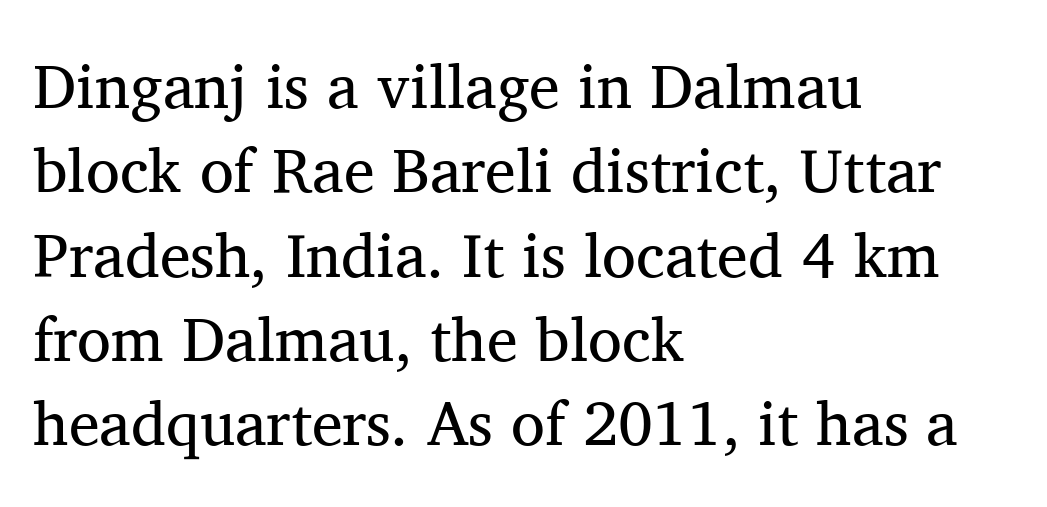
The image shows 62 px regular-weight serif type, upright; set left-aligned, normal line spacing (1.36x), normal letter spacing, not underlined; medium stroke contrast and a medium x-height.
